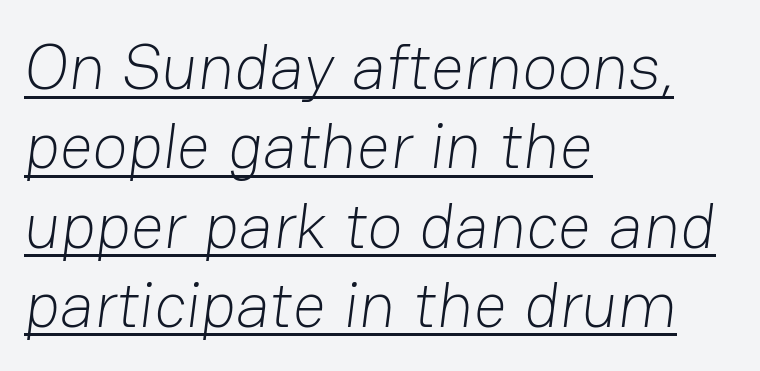
The image shows 65 px light sans-serif type; set left-aligned, line spacing 1.22x, normal letter spacing, underlined; low stroke contrast and a medium x-height.
